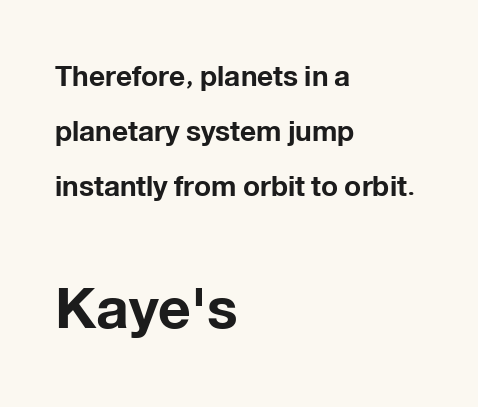
{"serif": "no", "italic": "no", "bold": "yes", "weight": "bold", "width": "normal", "stroke_contrast": "low", "x_height": "medium", "monospaced": "no", "underline": "no", "align": "left", "line_spacing": "loose", "line_spacing_ratio": 1.97, "letter_spacing": "normal", "letter_spacing_em": 0.0, "larger_block": "second", "size_ratio": 2.04, "glyph_px": 57}
